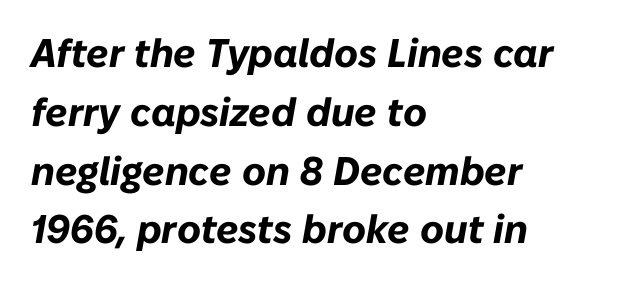
{"italic": "yes", "lean": "right", "slant_degrees": 10, "bold": "yes", "weight": "bold", "width": "normal", "stroke_contrast": "low", "x_height": "medium", "monospaced": "no", "underline": "no", "align": "left", "line_spacing": "normal", "line_spacing_ratio": 1.47, "letter_spacing": "normal", "letter_spacing_em": 0.0, "glyph_px": 40}
